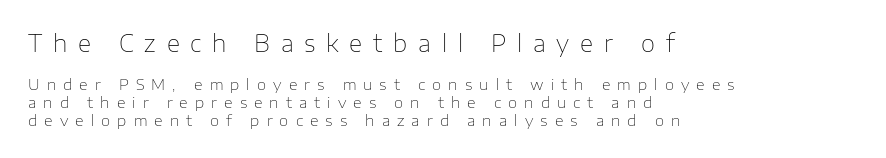
Check the space under the baseline: it is left empty. Nope, not italic — everything's standing straight. The emphasis by scale lands on block number one, above. Bold? No — there's no thickening of the strokes.
